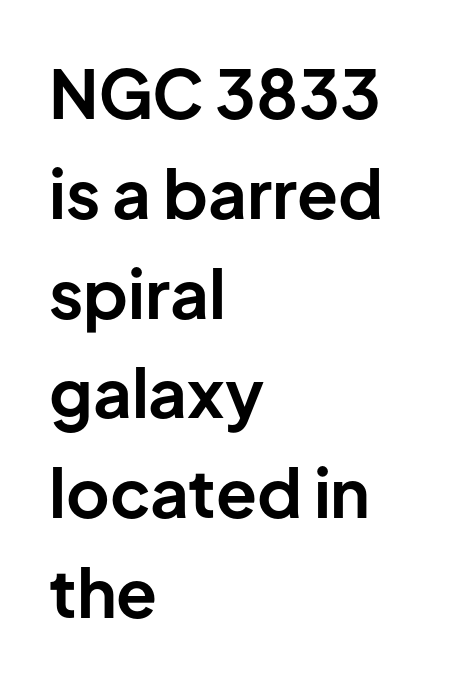
Upright lettering throughout. Note the varied advance widths — an 'i' is clearly narrower than an 'm'. Tracking here is standard; glyphs follow each other at the usual distance. Does the copy run flush right? No — it runs flush left. This is sans-serif lettering, the kind often seen on screens and signage.
